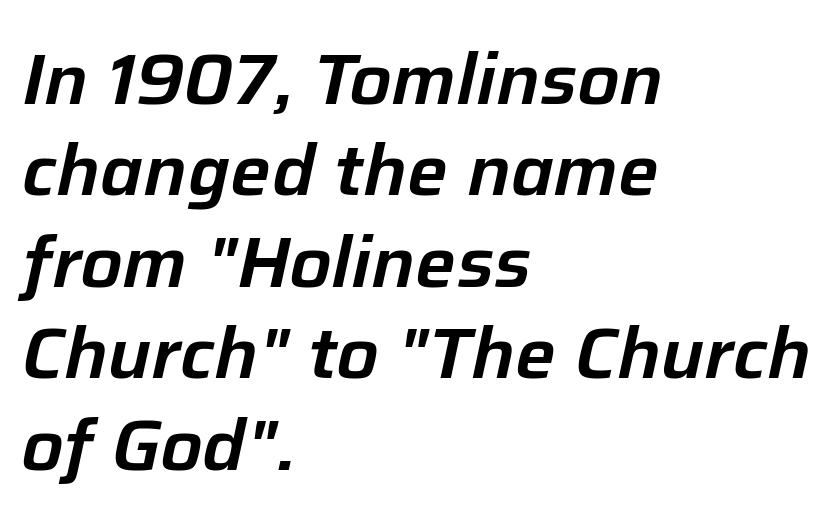
A typesetter would mark this as italic. The words here are not underlined. The rag falls on the right side of this text block. The letters advance in unequal steps, a hallmark of proportional type.
